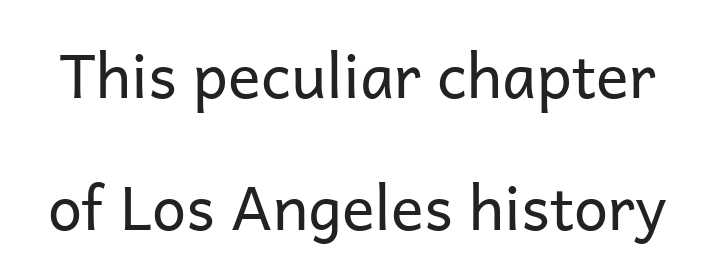
Look at the tracking — it's just the regular setting, nothing added. Think of a printed novel: that variable character pitch is what you see here. Quick note: not italic, upright. Are there feet on the stems? There aren't — it's a sans.
